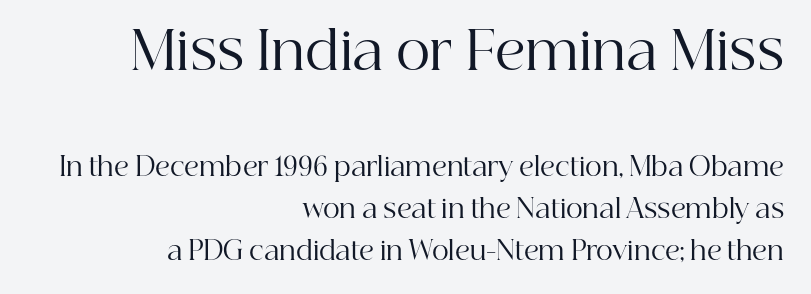
Here the first block reads like a headline and the second like body copy. These lines are rendered in a variable-pitch font. Spacing between characters is what you'd get straight out of the box. Nope, not italic — everything's standing straight. What kind of face is this? One with serifs. The foot of each line stays bare and open.
